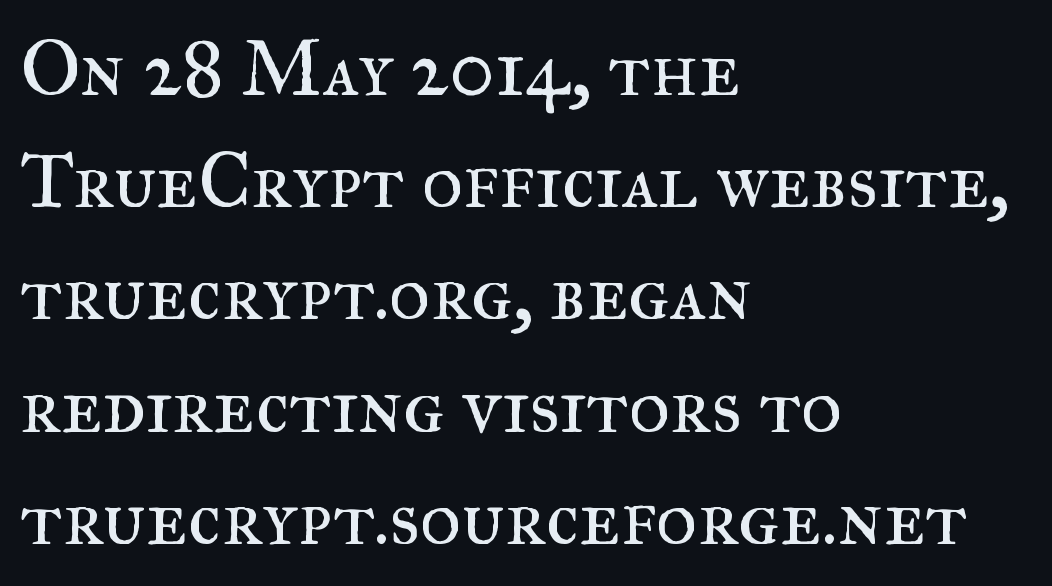
{"serif": "yes", "italic": "no", "bold": "no", "weight": "regular", "width": "normal", "stroke_contrast": "medium", "x_height": "small", "monospaced": "no", "underline": "no", "align": "left", "line_spacing": "normal", "line_spacing_ratio": 1.42, "letter_spacing": "normal", "letter_spacing_em": 0.0, "glyph_px": 79}
